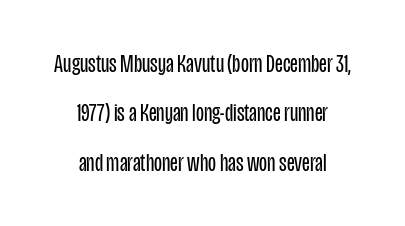
The image shows 26 px text type, upright; set centered, loose line spacing (1.9x), normal letter spacing, not underlined.
